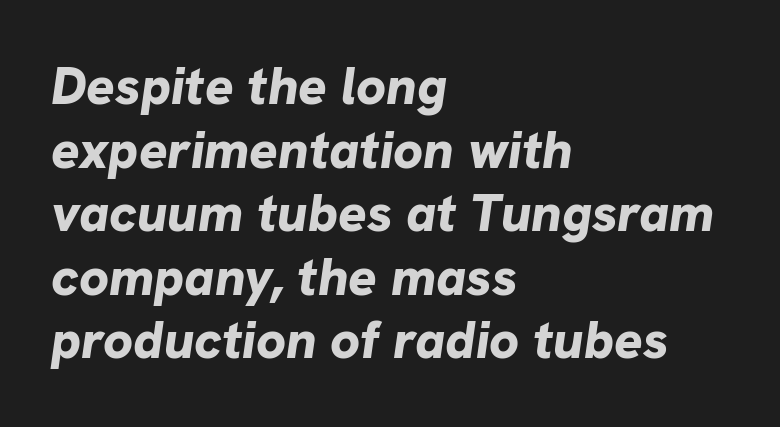
No extra tracking has been applied to these lines. Line starts are locked; line ends wander. Heft: maximum for text — a bold. The font's italic variant was chosen for this text.
